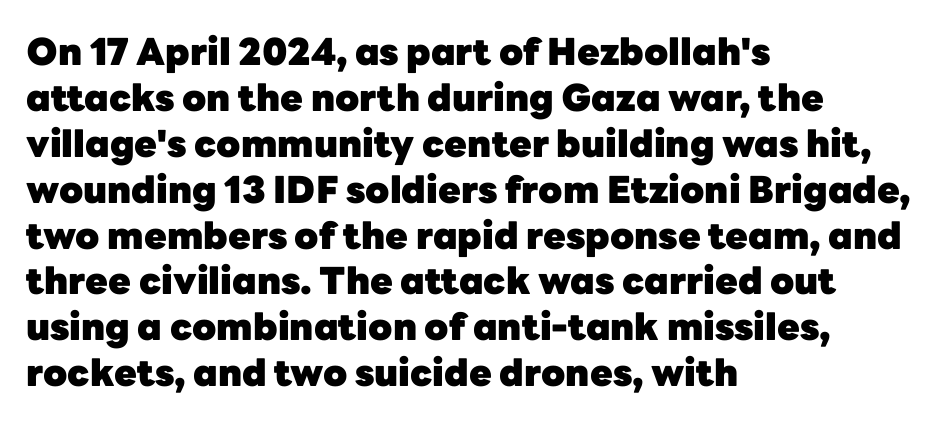
{"serif": "no", "italic": "no", "bold": "yes", "weight": "heavy", "width": "normal", "stroke_contrast": "low", "x_height": "medium", "monospaced": "no", "underline": "no", "align": "left", "line_spacing_ratio": 1.24, "letter_spacing": "normal", "letter_spacing_em": 0.0, "glyph_px": 37}
